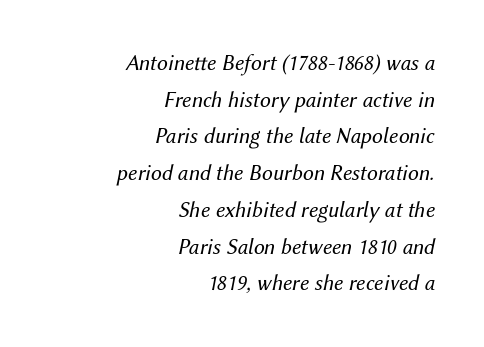
{"italic": "yes", "lean": "right", "slant_degrees": 12, "bold": "no", "underline": "no", "align": "right", "line_spacing": "normal", "line_spacing_ratio": 1.67, "letter_spacing": "normal", "letter_spacing_em": 0.0, "glyph_px": 22}
